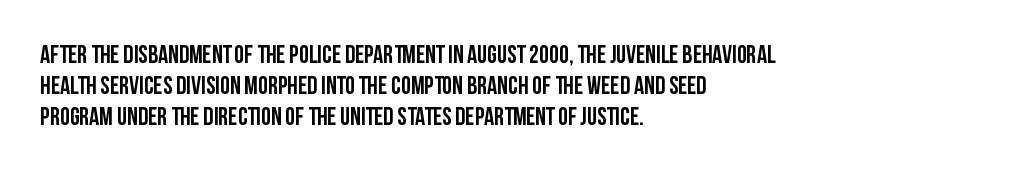
The image shows 25 px bold type, upright; set left-aligned, line spacing 1.24x, normal letter spacing, not underlined.
